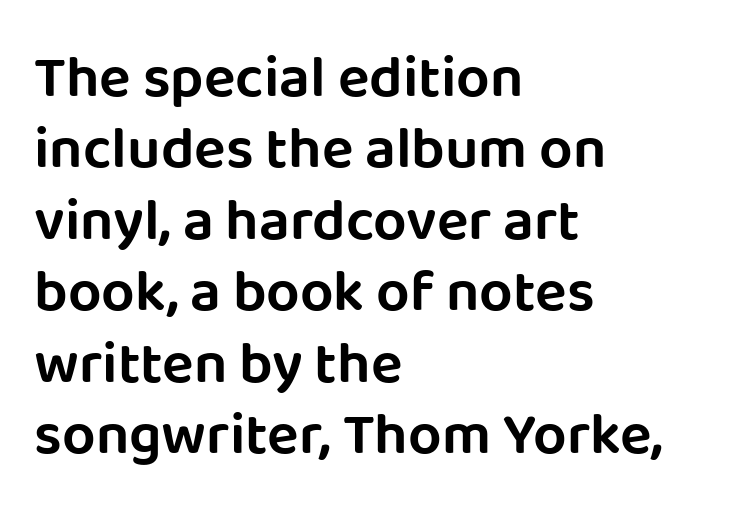
The image shows 59 px sans-serif type, upright; set left-aligned, line spacing 1.21x, normal letter spacing, not underlined; low stroke contrast and a large x-height.
